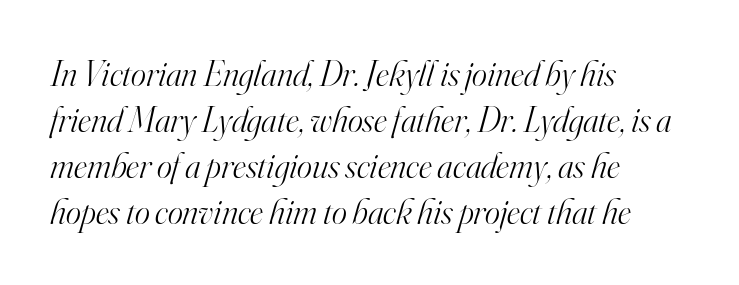
{"serif": "yes", "italic": "yes", "lean": "right", "slant_degrees": 16, "bold": "no", "weight": "light", "width": "normal", "stroke_contrast": "high", "x_height": "small", "monospaced": "no", "underline": "no", "align": "left", "line_spacing": "normal", "line_spacing_ratio": 1.28, "letter_spacing": "normal", "letter_spacing_em": 0.0, "glyph_px": 36}
